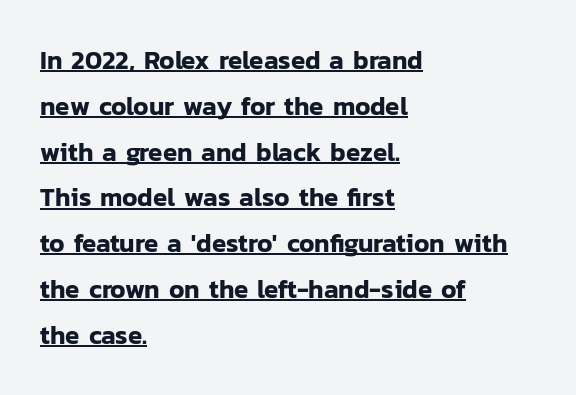
Q: Is the text italic (slanted)? A: No, it is upright.
Q: Is the text underlined? A: Yes.
Q: How is the paragraph aligned? A: Left-aligned.
Q: Is the spacing between letters normal or unusually wide? A: Normal.
